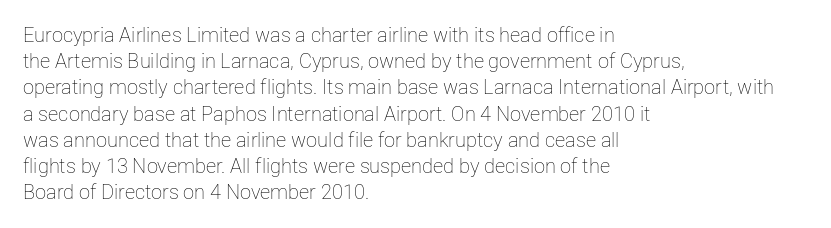
The image shows 20 px text type, upright; set left-aligned, normal line spacing (1.31x), normal letter spacing, not underlined.
